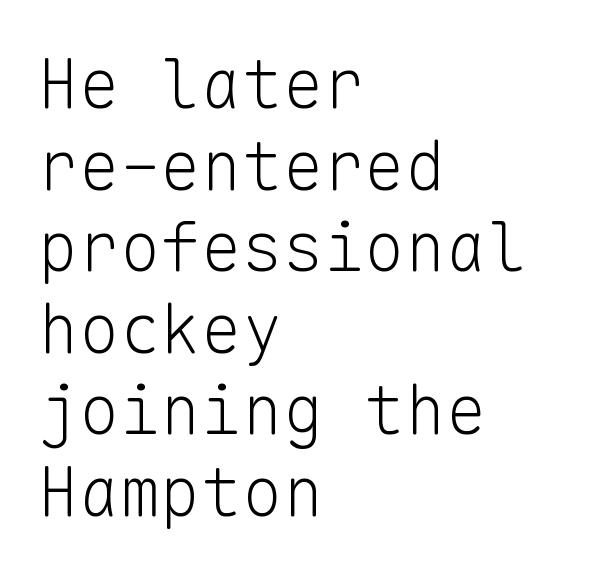
Q: Is the text bold? A: No.
Q: Is the text italic (slanted)? A: No, it is upright.
Q: Is the typeface a serif or a sans-serif typeface? A: Sans-serif.
Q: Is the text underlined? A: No.
Q: How is the paragraph aligned? A: Left-aligned.
Q: Is the spacing between letters normal or unusually wide? A: Normal.
Q: Width (condensed, normal, or wide)? A: Normal.
Q: Stroke contrast? A: Low.
Q: x-height? A: Medium.
Q: Monospaced? A: Yes.
